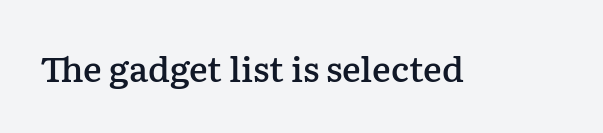
{"serif": "yes", "italic": "no", "bold": "semi", "weight": "semibold", "width": "normal", "stroke_contrast": "low", "x_height": "medium", "monospaced": "no", "underline": "no", "letter_spacing": "normal", "letter_spacing_em": 0.0, "glyph_px": 35}
